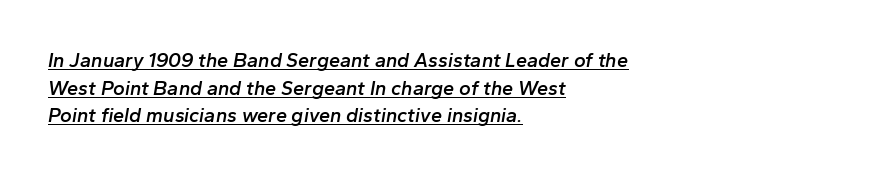
{"italic": "yes", "lean": "right", "slant_degrees": 10, "bold": "semi", "underline": "yes", "align": "left", "line_spacing": "normal", "line_spacing_ratio": 1.38, "letter_spacing": "normal", "letter_spacing_em": 0.0, "glyph_px": 20}
